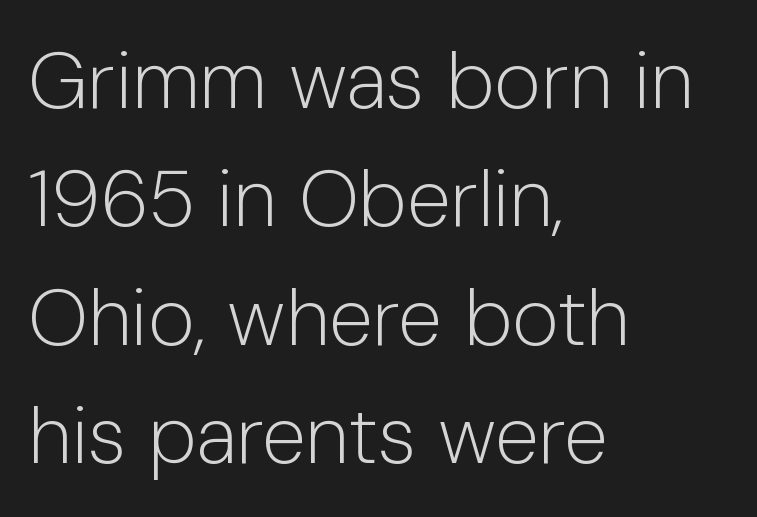
The image shows 80 px light sans-serif type, upright; set left-aligned, normal line spacing (1.48x), normal letter spacing, not underlined; low stroke contrast and a medium x-height.
